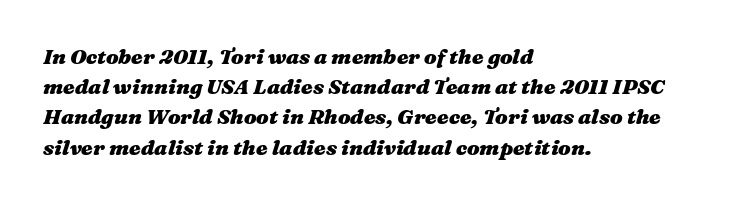
{"italic": "yes", "lean": "right", "slant_degrees": 16, "bold": "yes", "underline": "no", "align": "left", "line_spacing": "normal", "line_spacing_ratio": 1.44, "letter_spacing": "normal", "letter_spacing_em": 0.0, "glyph_px": 21}
